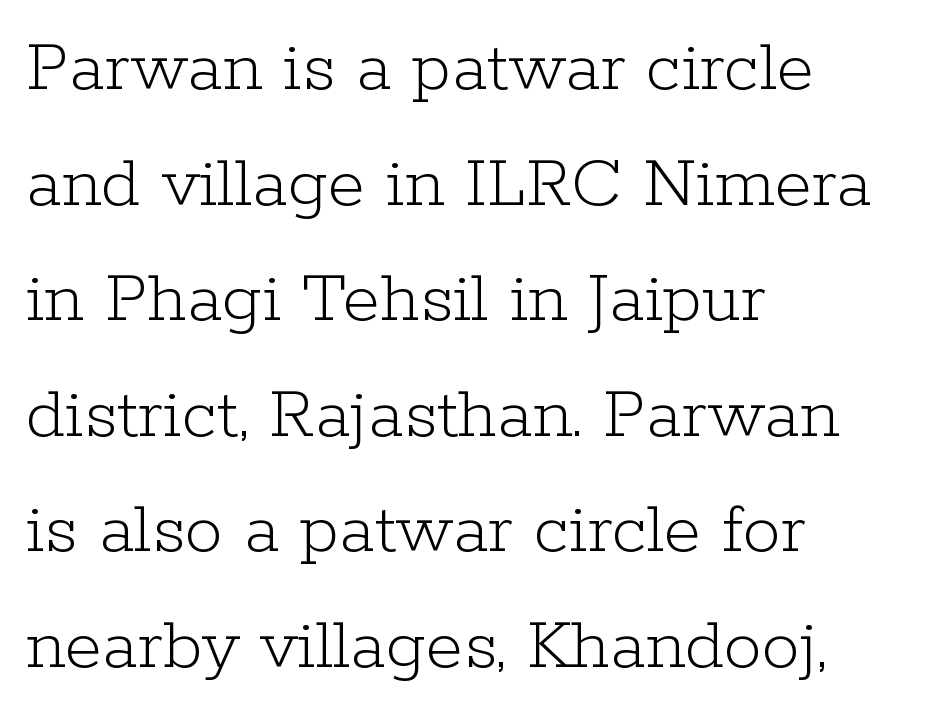
The image shows 76 px light serif type, upright; set left-aligned, normal line spacing (1.52x), normal letter spacing, not underlined; low stroke contrast and a medium x-height.
